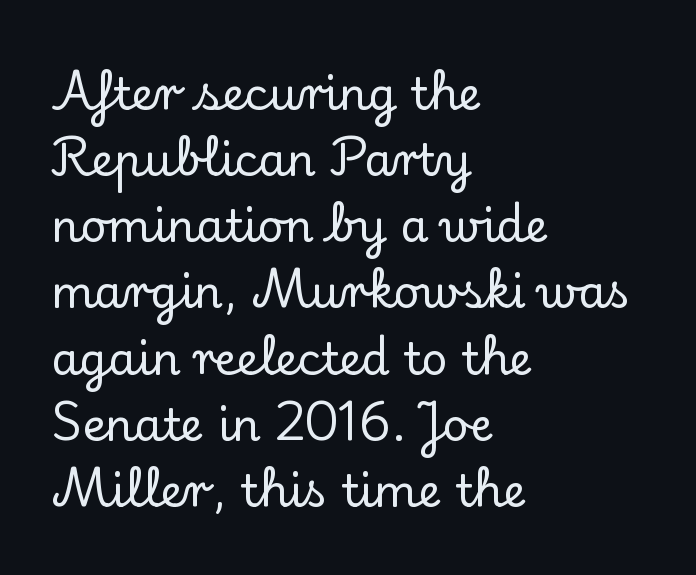
{"serif": "yes", "italic": "no", "width": "normal", "stroke_contrast": "low", "x_height": "small", "monospaced": "no", "underline": "no", "align": "left", "line_spacing": "normal", "line_spacing_ratio": 1.47, "letter_spacing": "normal", "letter_spacing_em": 0.0, "glyph_px": 45}
